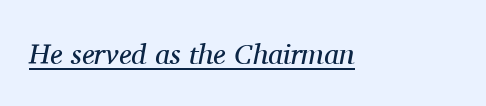
Q: Is the text bold? A: No.
Q: Is the text italic (slanted)? A: Yes, it leans right by about 11 degrees.
Q: Is the typeface a serif or a sans-serif typeface? A: Serif.
Q: Is the text underlined? A: Yes.
Q: Is the spacing between letters normal or unusually wide? A: Normal.
Q: Width (condensed, normal, or wide)? A: Normal.
Q: Stroke contrast? A: Medium.
Q: x-height? A: Medium.
Q: Monospaced? A: No.
